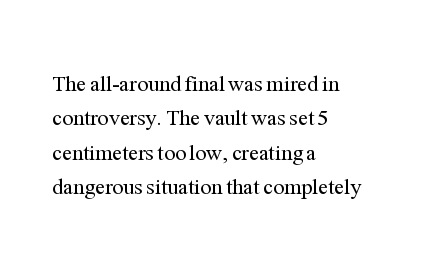
The image shows 22 px text type, upright; set left-aligned, normal line spacing (1.56x), normal letter spacing, not underlined.
